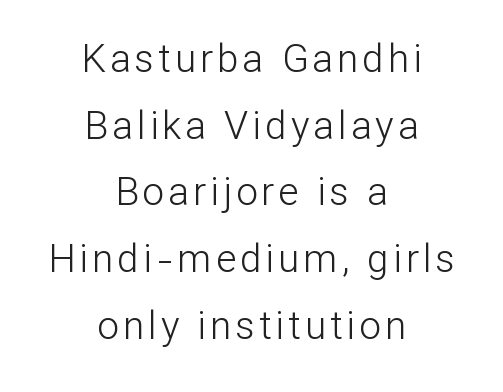
{"serif": "no", "italic": "no", "bold": "no", "weight": "light", "width": "normal", "stroke_contrast": "low", "x_height": "medium", "monospaced": "no", "underline": "no", "align": "center", "line_spacing_ratio": 1.71, "glyph_px": 39}
